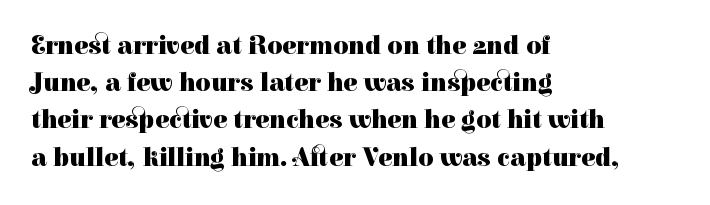
The image shows 26 px bold type, upright; set left-aligned, normal line spacing (1.43x), normal letter spacing, not underlined.
